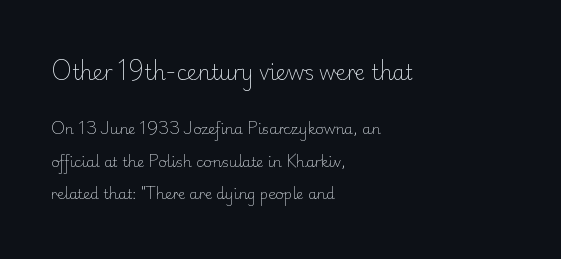
{"italic": "no", "bold": "no", "underline": "no", "align": "left", "line_spacing": "loose", "line_spacing_ratio": 2.34, "letter_spacing": "normal", "letter_spacing_em": 0.0, "larger_block": "first", "size_ratio": 1.43, "glyph_px": 20}
